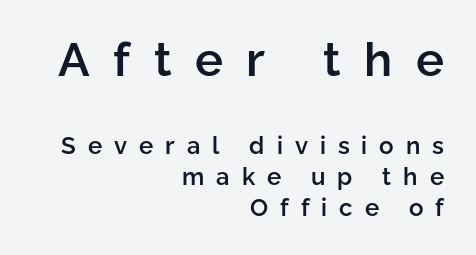
{"serif": "no", "italic": "no", "bold": "semi", "weight": "semibold", "width": "normal", "stroke_contrast": "low", "x_height": "medium", "monospaced": "no", "underline": "no", "align": "right", "line_spacing": "normal", "line_spacing_ratio": 1.3, "letter_spacing": "wide", "letter_spacing_em": 0.5, "larger_block": "first", "size_ratio": 1.96, "glyph_px": 47}
